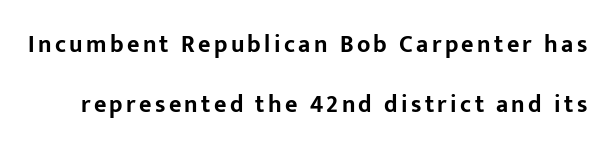
Q: Is the text bold? A: Yes.
Q: Is the text italic (slanted)? A: No, it is upright.
Q: Is the text underlined? A: No.
Q: Is the spacing between lines tight, normal or loose? A: Loose.
